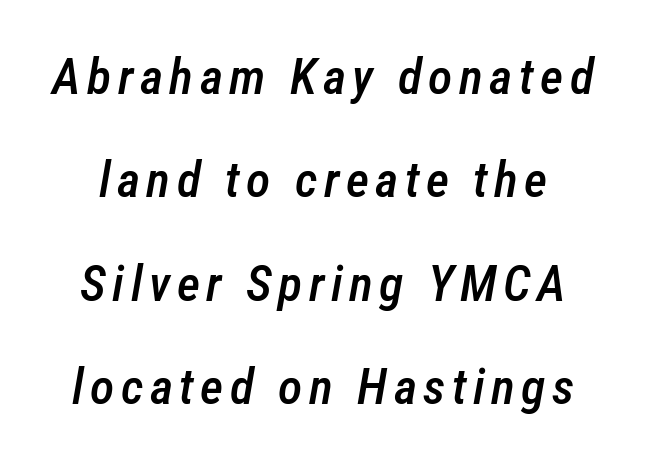
Q: Is the text bold? A: Semi-bold.
Q: Is the text italic (slanted)? A: Yes, it leans right by about 12 degrees.
Q: Is the text underlined? A: No.
Q: Is the spacing between lines tight, normal or loose? A: Loose.
Q: Width (condensed, normal, or wide)? A: Condensed.
Q: Stroke contrast? A: Low.
Q: x-height? A: Medium.
Q: Monospaced? A: No.
